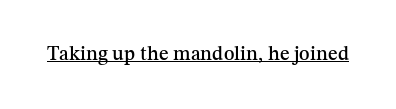
The letters stand upright; this is a roman face. Tracking here is standard; glyphs follow each other at the usual distance. Descenders here cross a horizontal rule under the line.
